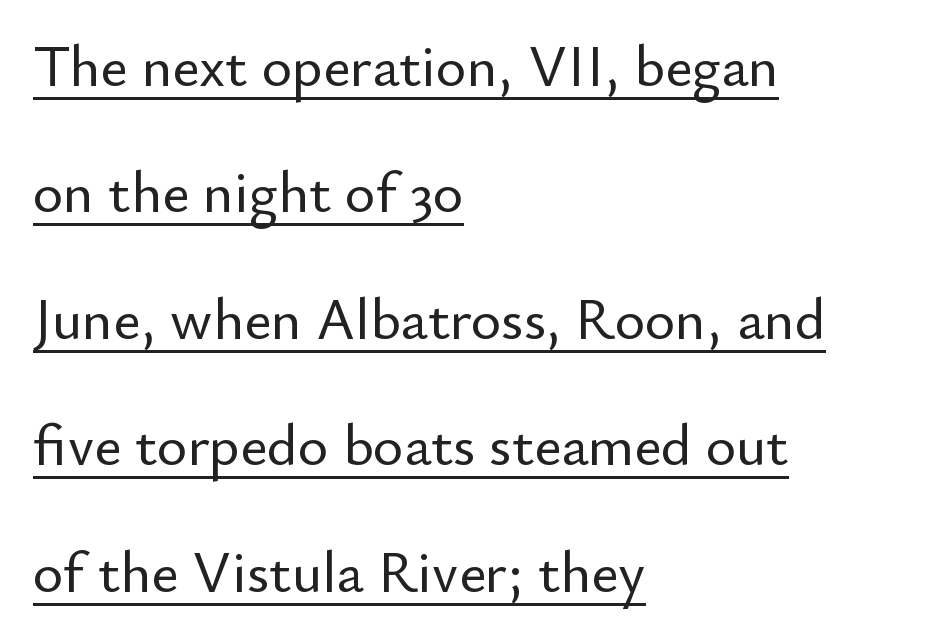
Q: Is the text italic (slanted)? A: No, it is upright.
Q: Is the typeface a serif or a sans-serif typeface? A: Sans-serif.
Q: Is the text underlined? A: Yes.
Q: How is the paragraph aligned? A: Left-aligned.
Q: Is the spacing between letters normal or unusually wide? A: Normal.
Q: Is the spacing between lines tight, normal or loose? A: Loose.
Q: Width (condensed, normal, or wide)? A: Normal.
Q: Stroke contrast? A: Low.
Q: x-height? A: Small.
Q: Monospaced? A: No.
